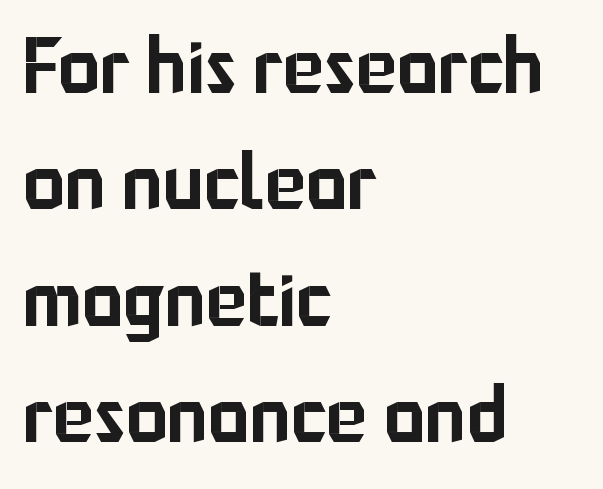
The image shows 77 px sans-serif type, upright; set left-aligned, normal line spacing (1.51x), normal letter spacing, not underlined; low stroke contrast and a medium x-height.
